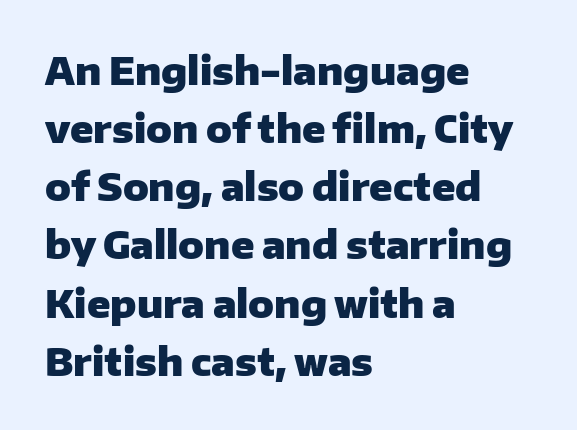
This block has exactly the height ordinary leading produces. This sample uses a sans-serif face. This sample uses an upright cut, with every glyph sitting square on the baseline. Words appear dense and cohesive because spacing is normal. Alignment: flush left.
